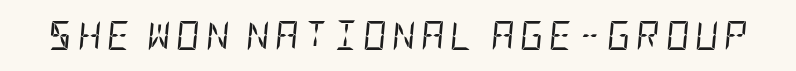
The image shows 29 px regular-weight, condensed type, italic (leaning right); set not underlined; low stroke contrast and a large x-height.
